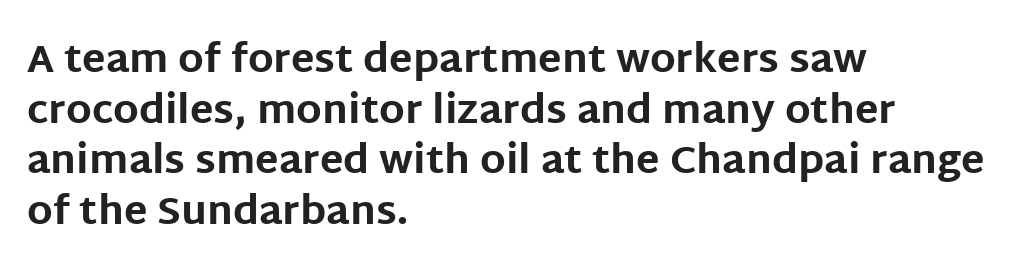
The image shows 39 px bold sans-serif type, upright; set left-aligned, normal line spacing (1.3x), normal letter spacing, not underlined; low stroke contrast and a large x-height.
